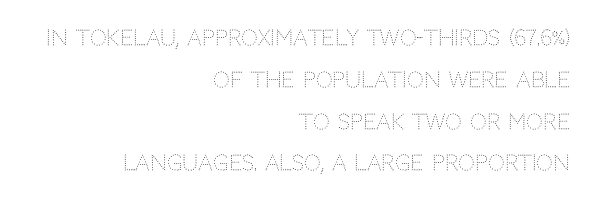
Any mark beneath the type? The region is blank. This sample trades compactness for vertical openness between lines. Compared with a flush-left layout, this one pins lines to the opposite, right side. Posture: upright roman. Think standard paragraph weight, or any step lighter than that.
